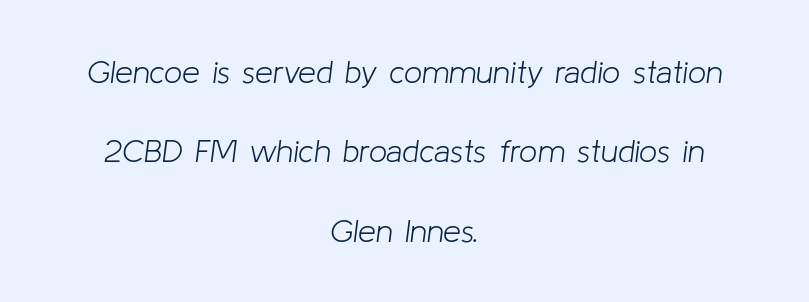
Q: Is the text bold? A: No.
Q: Is the text italic (slanted)? A: Yes, it leans right by about 8 degrees.
Q: Is the text underlined? A: No.
Q: How is the paragraph aligned? A: Centered.
Q: Is the spacing between letters normal or unusually wide? A: Normal.
Q: Is the spacing between lines tight, normal or loose? A: Loose.
Q: Width (condensed, normal, or wide)? A: Normal.
Q: Stroke contrast? A: Low.
Q: x-height? A: Medium.
Q: Monospaced? A: No.
